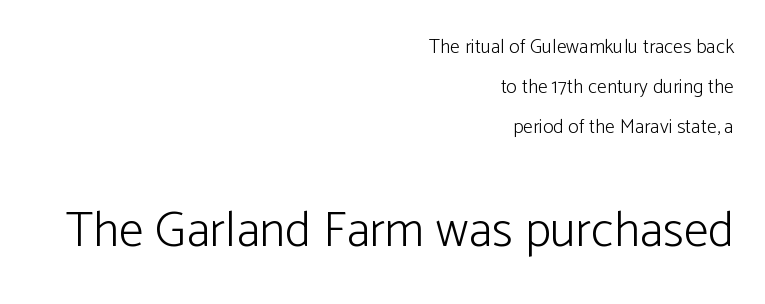
Q: Is the text bold? A: No.
Q: Is the text italic (slanted)? A: No, it is upright.
Q: Is the typeface a serif or a sans-serif typeface? A: Sans-serif.
Q: Is the text underlined? A: No.
Q: How is the paragraph aligned? A: Right-aligned.
Q: Is the spacing between letters normal or unusually wide? A: Normal.
Q: Is the spacing between lines tight, normal or loose? A: Loose.
Q: Which block of text is set in a larger size, the first (top) or the second (bottom)? A: The second (bottom) one.
Q: Width (condensed, normal, or wide)? A: Normal.
Q: Stroke contrast? A: Low.
Q: x-height? A: Medium.
Q: Monospaced? A: No.
